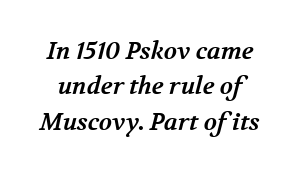
The image shows 24 px bold type; set normal line spacing (1.47x), normal letter spacing, not underlined.
